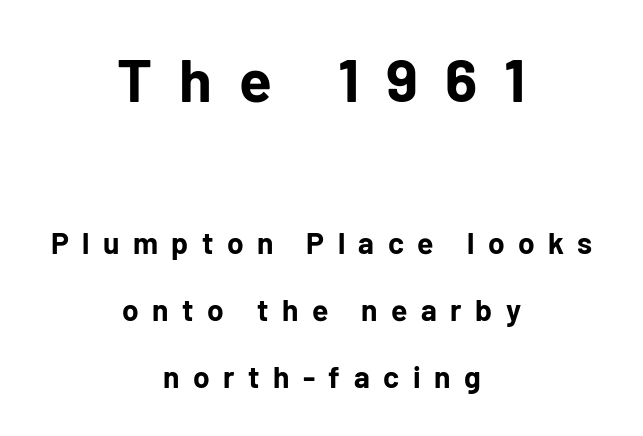
The image shows 60 px bold sans-serif type, upright; set centered, loose line spacing (2.23x), unusually wide letter spacing (+0.45 em), not underlined; the first (top) block is 2.0x larger; low stroke contrast and a medium x-height.
